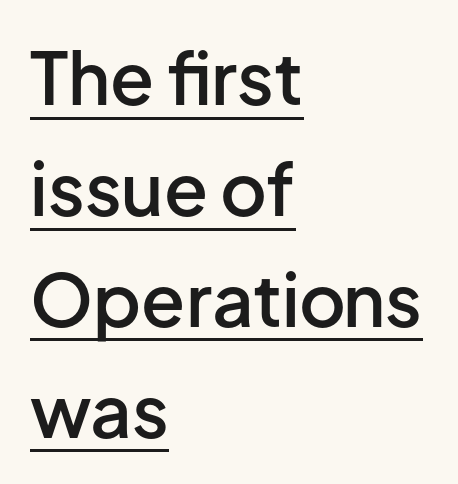
Line starts are locked; line ends wander. Strokes here are thickened, but only to semibold level. A typographer would call this underscored text. The glyphs in this specimen are sans serif.
